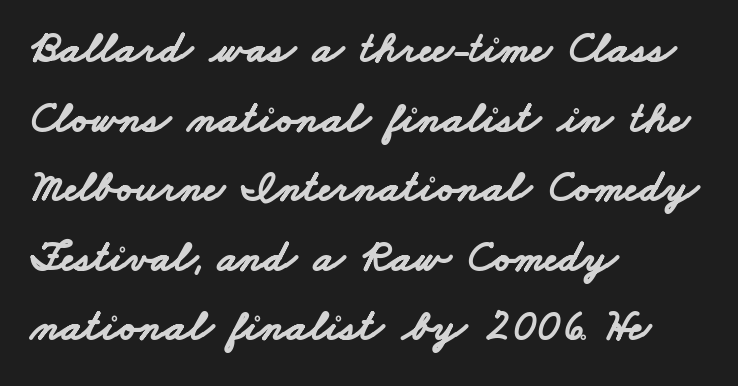
Nobody drew a line under any word here. Default kerning and tracking; the words read as compact shapes. In terms of letterform style, serifs are entirely absent. The face used here is proportionally spaced, like ordinary book or web type.
